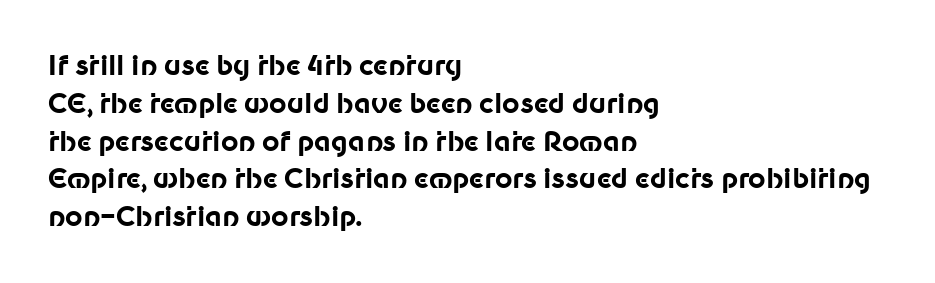
{"italic": "no", "bold": "yes", "underline": "no", "align": "left", "line_spacing": "normal", "line_spacing_ratio": 1.4, "letter_spacing": "normal", "letter_spacing_em": 0.0, "glyph_px": 27}
